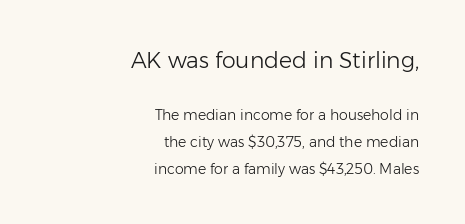
The image shows 22 px text type, upright; set right-aligned, loose line spacing (1.92x), normal letter spacing, not underlined; the first (top) block is 1.57x larger.
